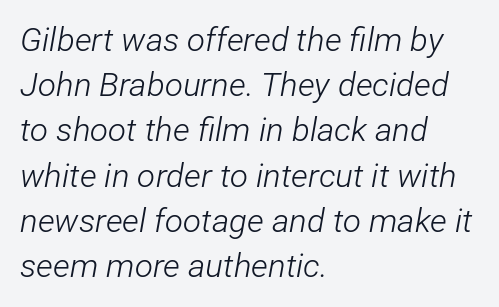
The face used here is proportionally spaced, like ordinary book or web type. Unmarked baselines from the first word to the last. Letters have the restrained weight of plain body copy at most. Is there much room between lines? A standard amount, neither cramped nor airy. Would a proofreader flag this as italicized? Yes.
